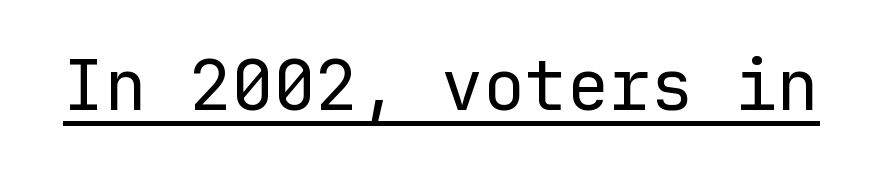
The image shows 70 px regular-weight sans-serif type, upright, monospaced; set normal letter spacing, underlined; low stroke contrast and a medium x-height.
